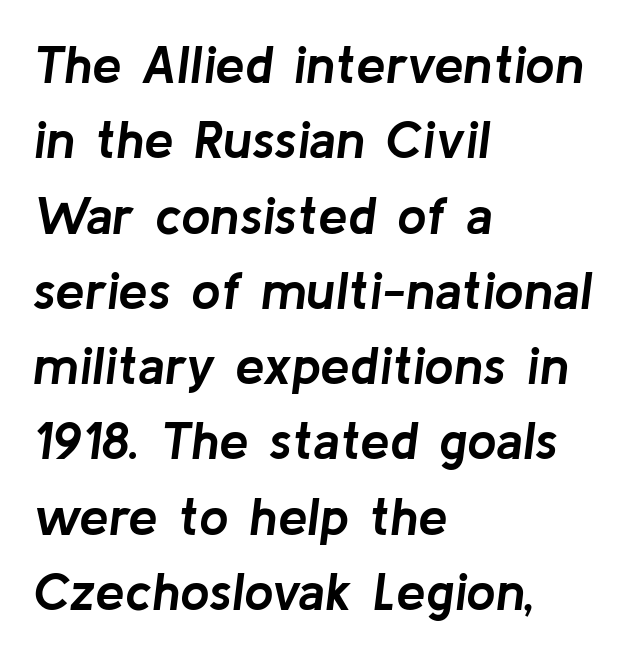
Think of a printed novel: that variable character pitch is what you see here. Line beginnings align vertically; line endings do not. Nobody drew a line under any word here. The letters sit at their default tracking, neither squeezed nor spread. Does the lettering tilt? It does — this is italic. The typesetting leans heavy: a genuine bold.
